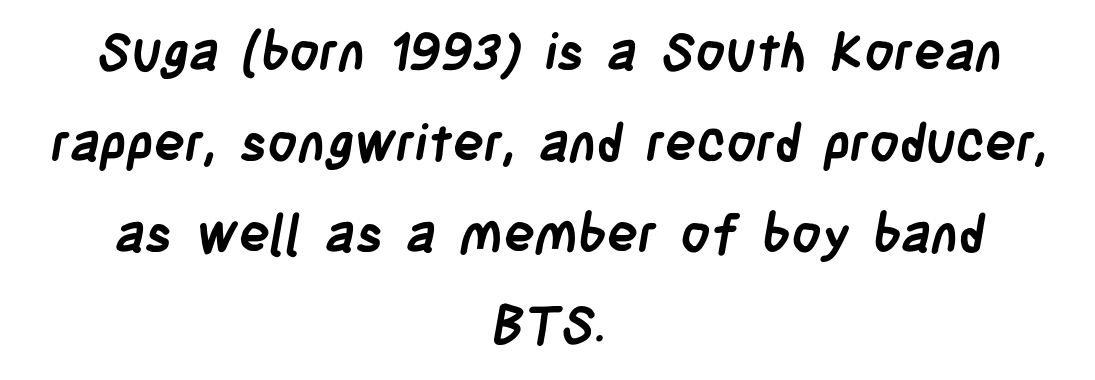
{"serif": "no", "bold": "yes", "weight": "semibold", "width": "condensed", "stroke_contrast": "low", "x_height": "large", "monospaced": "no", "underline": "no", "align": "center", "line_spacing_ratio": 1.75, "letter_spacing": "normal", "letter_spacing_em": 0.0, "glyph_px": 52}
